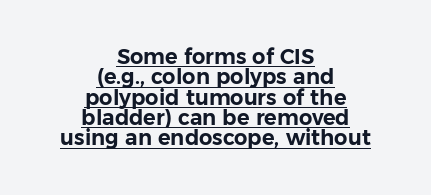
Q: Is the text italic (slanted)? A: No, it is upright.
Q: Is the text underlined? A: Yes.
Q: How is the paragraph aligned? A: Centered.
Q: Is the spacing between letters normal or unusually wide? A: Normal.
Q: Is the spacing between lines tight, normal or loose? A: Tight.
